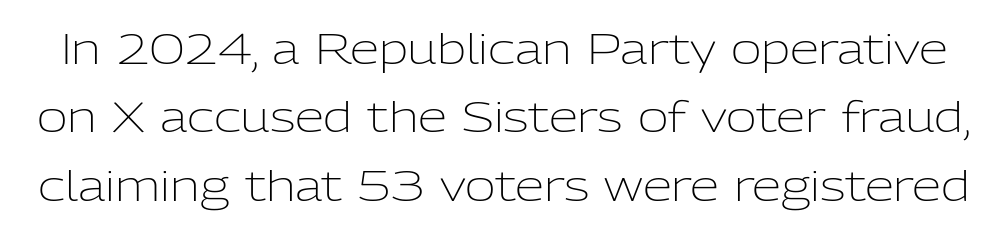
Q: Is the text bold? A: No.
Q: Is the text italic (slanted)? A: No, it is upright.
Q: Is the typeface a serif or a sans-serif typeface? A: Sans-serif.
Q: Is the text underlined? A: No.
Q: Is the spacing between letters normal or unusually wide? A: Normal.
Q: Is the spacing between lines tight, normal or loose? A: Normal.
Q: Width (condensed, normal, or wide)? A: Normal.
Q: Stroke contrast? A: Low.
Q: x-height? A: Medium.
Q: Monospaced? A: No.
